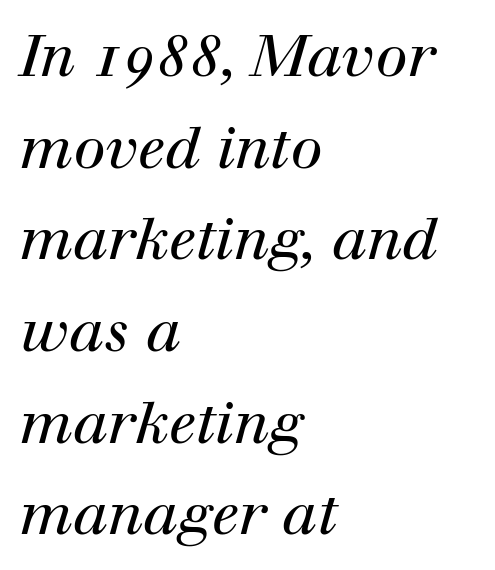
{"serif": "yes", "italic": "yes", "lean": "right", "slant_degrees": 12, "bold": "no", "weight": "regular", "width": "normal", "stroke_contrast": "high", "x_height": "medium", "monospaced": "no", "underline": "no", "align": "left", "line_spacing": "normal", "line_spacing_ratio": 1.58, "letter_spacing": "normal", "letter_spacing_em": 0.0, "glyph_px": 58}
